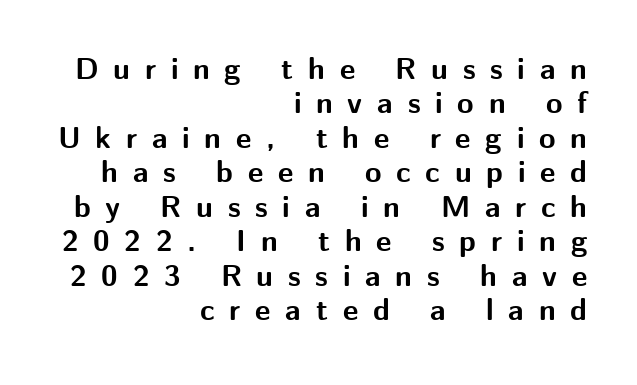
{"serif": "no", "italic": "no", "bold": "yes", "weight": "bold", "width": "normal", "stroke_contrast": "medium", "x_height": "medium", "monospaced": "no", "underline": "no", "align": "right", "line_spacing": "tight", "line_spacing_ratio": 1.15, "letter_spacing": "wide", "letter_spacing_em": 0.49, "glyph_px": 30}
